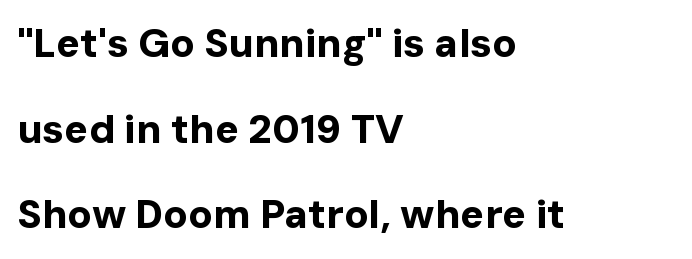
In CSS terms this would be text-align: left. Nothing sits at the stroke ends, so this counts as sans-serif. This sample uses an upright cut, with every glyph sitting square on the baseline. Quick note: underline off. Weight: bold. This rendering leaves character spacing at its baseline value.
